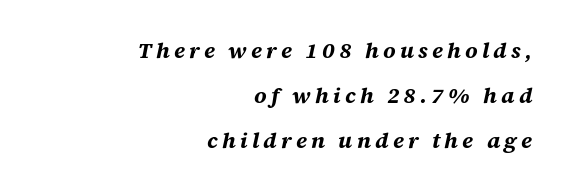
Yep, that's italic — everything's leaning. Look at the stroke-to-counter ratio: heavy, a bold. The vertical gap from one line to the next is large. This rendering features lettering with no underline. The rendering anchors every line to the right-hand side.
